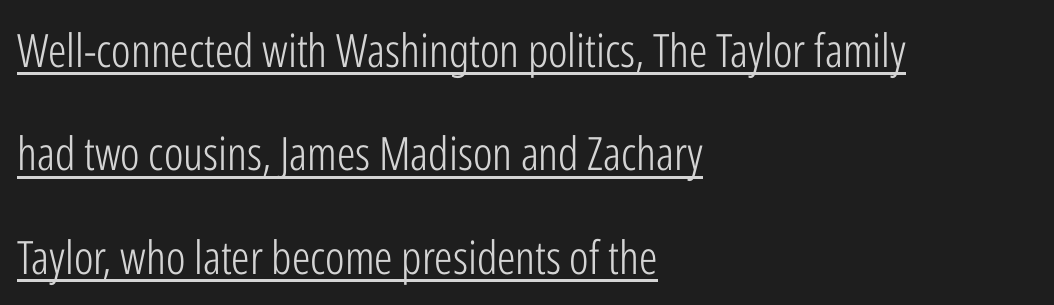
{"serif": "no", "italic": "no", "bold": "no", "weight": "light", "width": "condensed", "stroke_contrast": "low", "x_height": "medium", "monospaced": "no", "underline": "yes", "align": "left", "line_spacing": "loose", "line_spacing_ratio": 2.25, "letter_spacing": "normal", "letter_spacing_em": 0.0, "glyph_px": 46}
